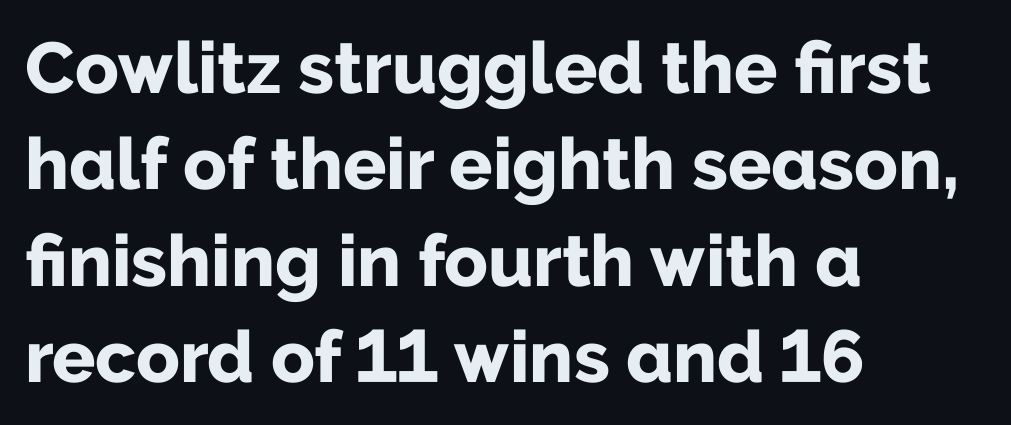
{"serif": "no", "italic": "no", "bold": "yes", "weight": "bold", "width": "normal", "stroke_contrast": "low", "x_height": "medium", "monospaced": "no", "underline": "no", "align": "left", "line_spacing": "normal", "line_spacing_ratio": 1.34, "letter_spacing": "normal", "letter_spacing_em": 0.0, "glyph_px": 72}
